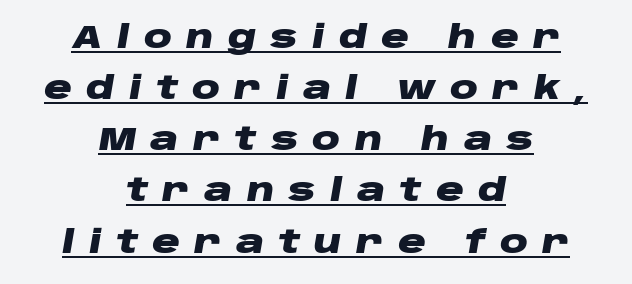
{"italic": "yes", "lean": "right", "slant_degrees": 10, "bold": "yes", "weight": "heavy", "width": "wide", "stroke_contrast": "low", "x_height": "large", "monospaced": "no", "underline": "yes", "align": "center", "line_spacing": "normal", "line_spacing_ratio": 1.65, "letter_spacing": "wide", "letter_spacing_em": 0.46, "glyph_px": 31}
